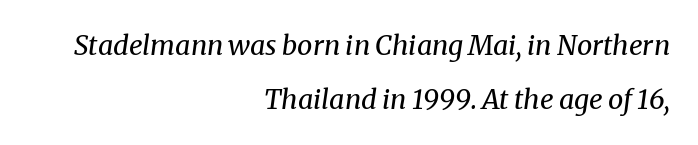
Q: Is the text bold? A: No.
Q: Is the text italic (slanted)? A: Yes, it leans right by about 8 degrees.
Q: Is the text underlined? A: No.
Q: How is the paragraph aligned? A: Right-aligned.
Q: Is the spacing between letters normal or unusually wide? A: Normal.
Q: Is the spacing between lines tight, normal or loose? A: Loose.
